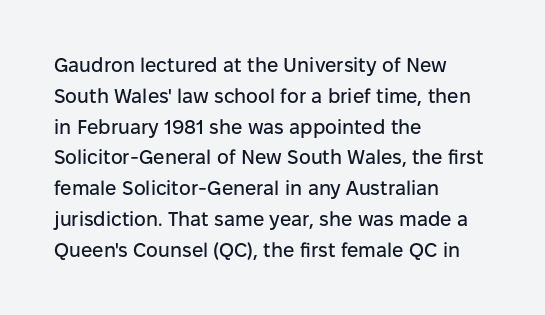
Letter spacing: default. This rendering uses left alignment, leaving the right contour irregular. The axis of the letterforms is exactly vertical. Evenly set lines give the paragraph a standard silhouette.
